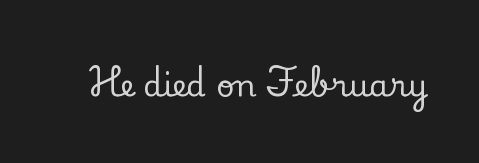
Q: Is the text italic (slanted)? A: No, it is upright.
Q: Is the typeface a serif or a sans-serif typeface? A: Serif.
Q: Is the text underlined? A: No.
Q: Is the spacing between letters normal or unusually wide? A: Normal.
Q: Width (condensed, normal, or wide)? A: Normal.
Q: Stroke contrast? A: Low.
Q: x-height? A: Small.
Q: Monospaced? A: No.
